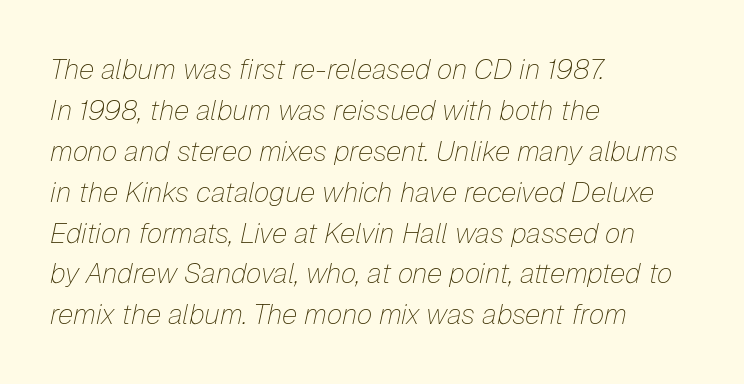
Q: Is the text bold? A: No.
Q: Is the text italic (slanted)? A: Yes, it leans right by about 12 degrees.
Q: Is the text underlined? A: No.
Q: How is the paragraph aligned? A: Left-aligned.
Q: Is the spacing between letters normal or unusually wide? A: Normal.
Q: Is the spacing between lines tight, normal or loose? A: Normal.
Q: Width (condensed, normal, or wide)? A: Normal.
Q: Stroke contrast? A: Low.
Q: x-height? A: Medium.
Q: Monospaced? A: No.
